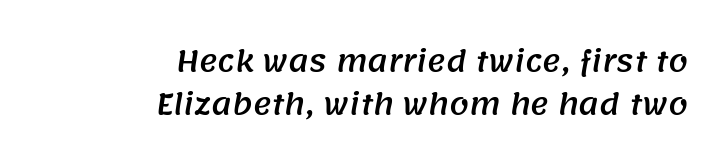
The image shows 28 px sans-serif type; set right-aligned, normal line spacing (1.53x), normal letter spacing, not underlined; medium stroke contrast and a large x-height.
